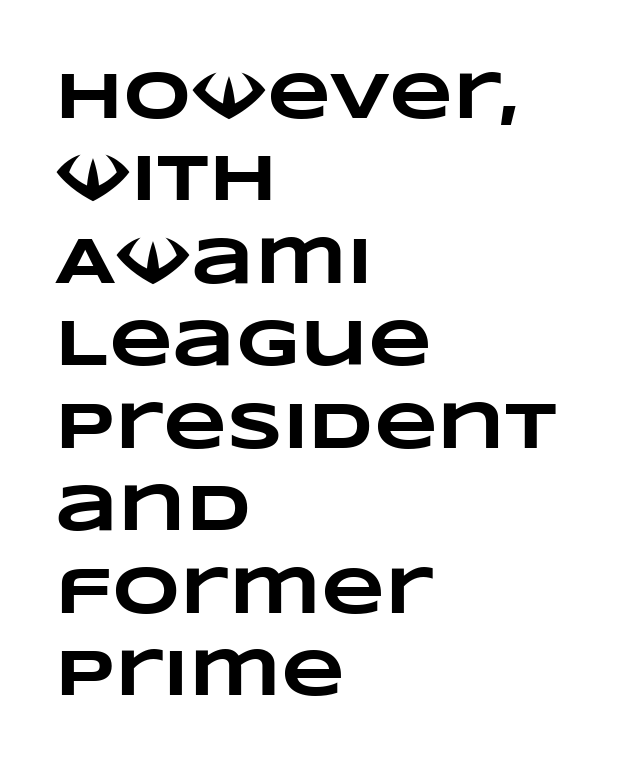
{"bold": "yes", "weight": "heavy", "width": "wide", "stroke_contrast": "low", "x_height": "large", "monospaced": "no", "underline": "no", "align": "left", "line_spacing": "normal", "line_spacing_ratio": 1.25, "letter_spacing": "normal", "letter_spacing_em": 0.0, "glyph_px": 66}
